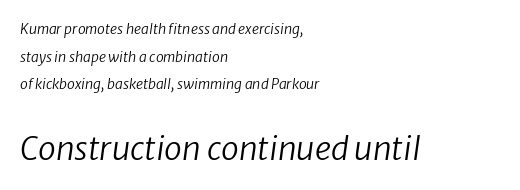
Is the stroke heavy? The answer is a plain regular-or-lighter. The letters advance in unequal steps, a hallmark of proportional type. Does the leading feel generous? Absolutely, it's lavish. The text block is weighted toward the left margin, trailing off unevenly rightward.
